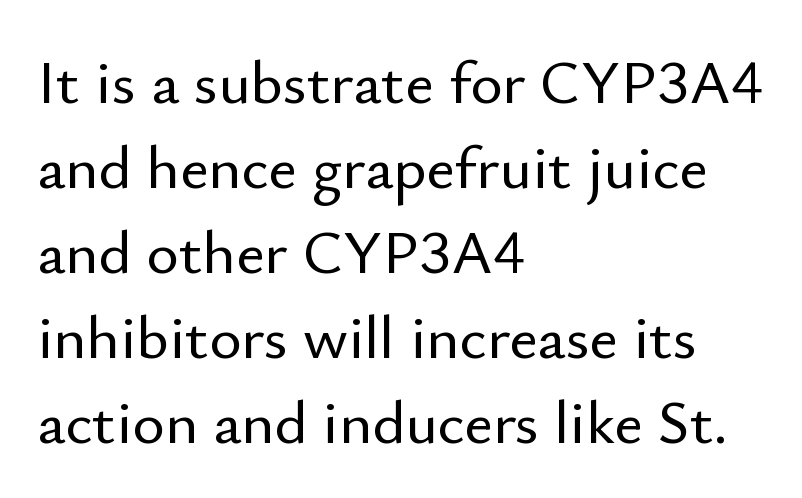
Q: Is the text italic (slanted)? A: No, it is upright.
Q: Is the typeface a serif or a sans-serif typeface? A: Sans-serif.
Q: Is the text underlined? A: No.
Q: How is the paragraph aligned? A: Left-aligned.
Q: Is the spacing between letters normal or unusually wide? A: Normal.
Q: Is the spacing between lines tight, normal or loose? A: Normal.
Q: Width (condensed, normal, or wide)? A: Normal.
Q: Stroke contrast? A: Low.
Q: x-height? A: Small.
Q: Monospaced? A: No.
